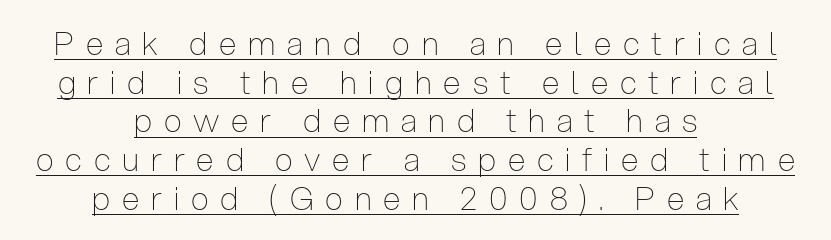
{"serif": "no", "italic": "no", "bold": "no", "weight": "thin", "width": "condensed", "stroke_contrast": "low", "x_height": "medium", "monospaced": "no", "underline": "yes", "align": "center", "line_spacing_ratio": 1.21, "letter_spacing": "wide", "letter_spacing_em": 0.37, "glyph_px": 32}
